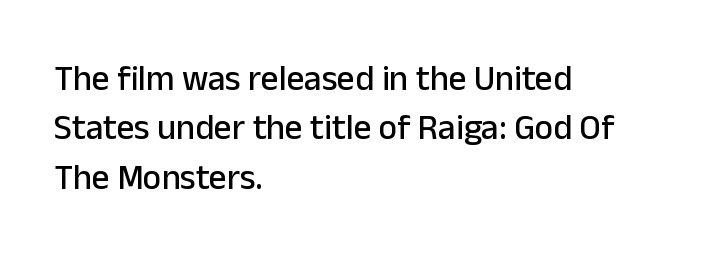
Plain, unruled lines of type. Proportional: the letters do not fall into vertical columns. The typography opts for an upright posture over an oblique one. These lines keep a tight, regular rhythm from letter to letter.
